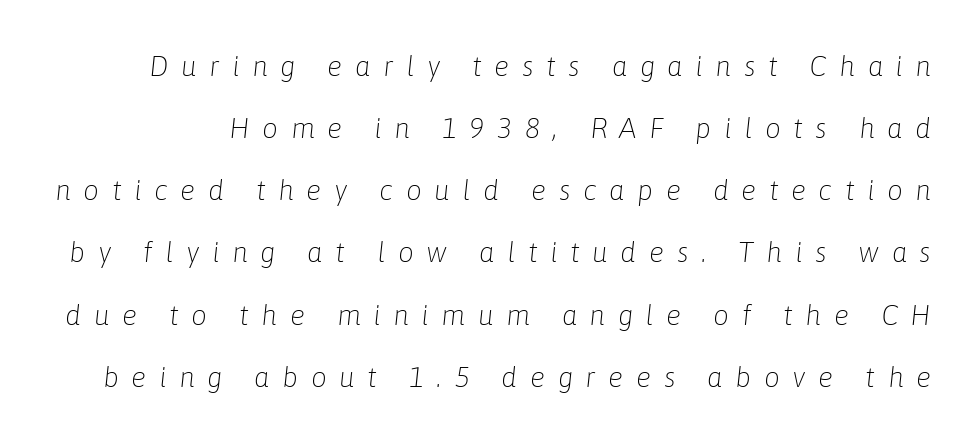
{"italic": "yes", "lean": "right", "slant_degrees": 6, "bold": "no", "weight": "light", "width": "normal", "stroke_contrast": "low", "x_height": "medium", "monospaced": "no", "underline": "no", "line_spacing": "loose", "line_spacing_ratio": 2.22, "letter_spacing": "wide", "letter_spacing_em": 0.45, "glyph_px": 28}
